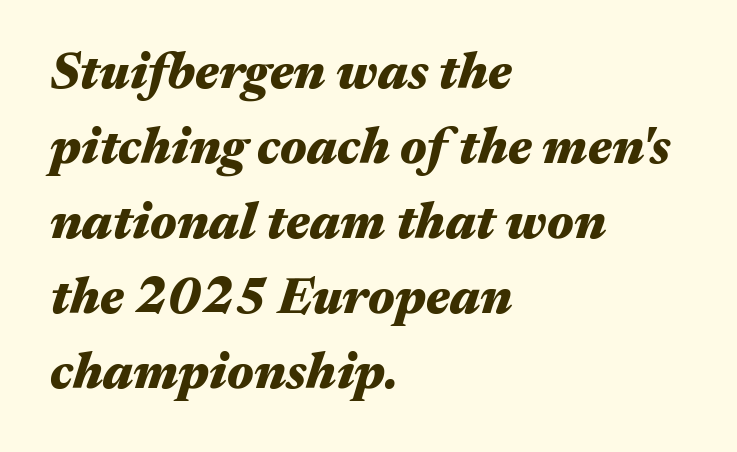
{"italic": "yes", "lean": "right", "slant_degrees": 17, "bold": "yes", "weight": "heavy", "width": "wide", "stroke_contrast": "medium", "x_height": "medium", "monospaced": "no", "underline": "no", "align": "left", "line_spacing": "normal", "line_spacing_ratio": 1.47, "letter_spacing": "normal", "letter_spacing_em": 0.0, "glyph_px": 51}
